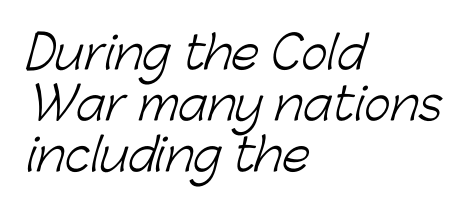
The image shows 45 px light sans-serif type; set left-aligned, tight line spacing (1.13x), normal letter spacing, not underlined; low stroke contrast and a medium x-height.
